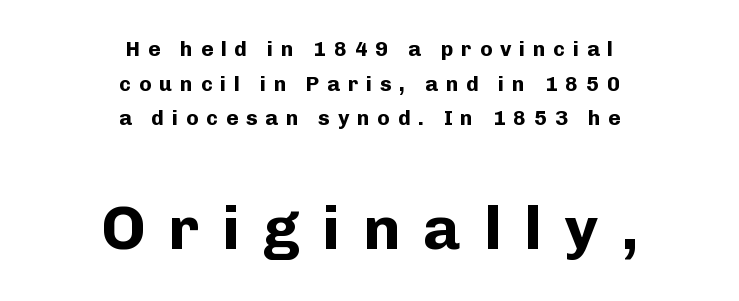
The image shows 62 px bold sans-serif type, upright; set centered, normal line spacing (1.65x), unusually wide letter spacing (+0.37 em), not underlined; the second (bottom) block is 2.95x larger; low stroke contrast and a medium x-height.
